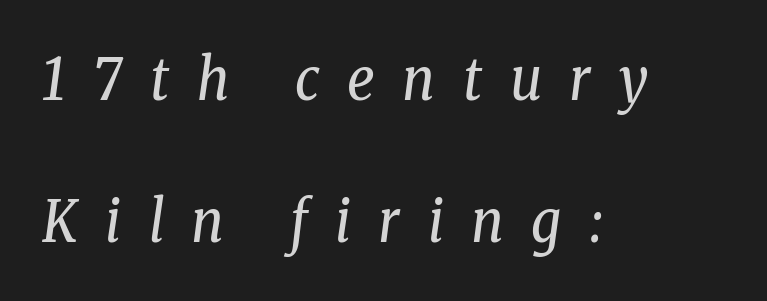
{"serif": "yes", "italic": "yes", "lean": "right", "slant_degrees": 8, "bold": "no", "weight": "regular", "width": "condensed", "stroke_contrast": "low", "x_height": "medium", "monospaced": "no", "underline": "no", "align": "left", "line_spacing": "loose", "line_spacing_ratio": 2.45, "letter_spacing": "wide", "letter_spacing_em": 0.48, "glyph_px": 58}
